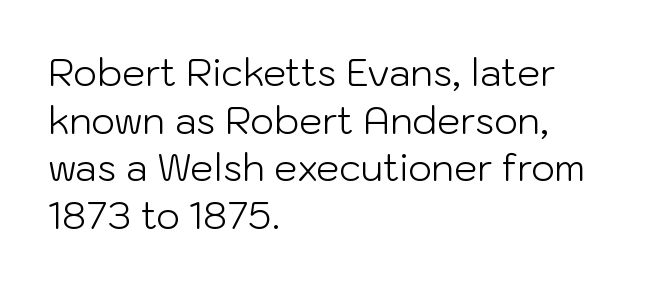
Q: Is the text bold? A: No.
Q: Is the text italic (slanted)? A: No, it is upright.
Q: Is the typeface a serif or a sans-serif typeface? A: Sans-serif.
Q: Is the text underlined? A: No.
Q: How is the paragraph aligned? A: Left-aligned.
Q: Is the spacing between letters normal or unusually wide? A: Normal.
Q: Is the spacing between lines tight, normal or loose? A: Normal.
Q: Width (condensed, normal, or wide)? A: Normal.
Q: Stroke contrast? A: Low.
Q: x-height? A: Medium.
Q: Monospaced? A: No.
